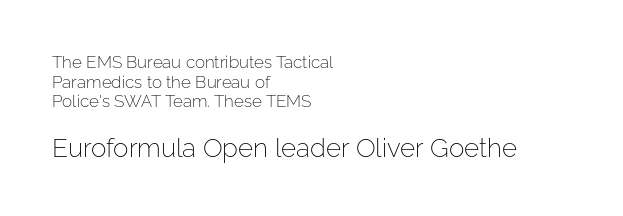
Q: Is the text bold? A: No.
Q: Is the text italic (slanted)? A: No, it is upright.
Q: Is the text underlined? A: No.
Q: How is the paragraph aligned? A: Left-aligned.
Q: Is the spacing between letters normal or unusually wide? A: Normal.
Q: Which block of text is set in a larger size, the first (top) or the second (bottom)? A: The second (bottom) one.
